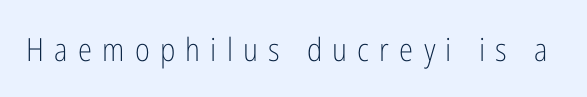
{"serif": "no", "italic": "no", "bold": "no", "weight": "light", "width": "condensed", "stroke_contrast": "low", "x_height": "medium", "monospaced": "no", "underline": "no", "letter_spacing": "wide", "letter_spacing_em": 0.32, "glyph_px": 32}
